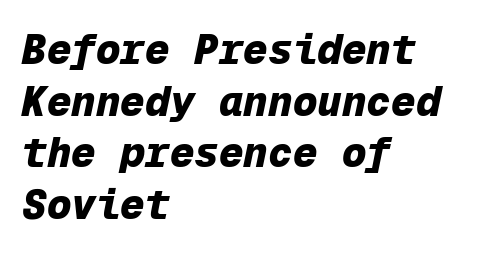
Fixed-width glyphs throughout — classic coding-font behaviour. Short note: letters normally spaced. The specimen omits any rule beneath the text block's lines. The lines are quadded left.
